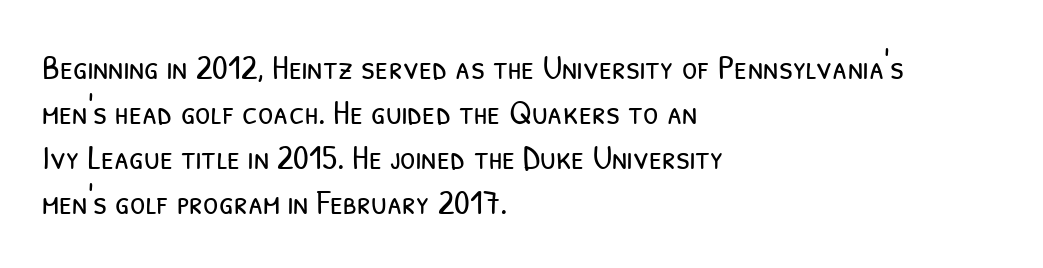
Leftover space on each line is placed entirely after the last word. The designer went with a sans here, leaving each stem footless. Honestly, the row spacing looks completely unremarkable. Is the letter spacing exaggerated? No — it looks like the ordinary default. The weight would be labelled regular, book, light, or lighter still.
